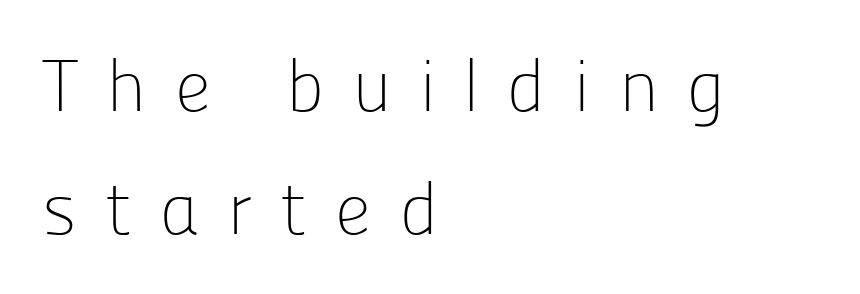
Notice how descenders clear the ascenders below comfortably — that's standard leading. This rendering widens character spacing well past its baseline value. This rendering uses left alignment, leaving the right contour irregular. The letters look calm and open, with moderate or lighter stems. The typeface chosen for these lines omits serifs. Every stem runs plumb, perpendicular to the baseline.
